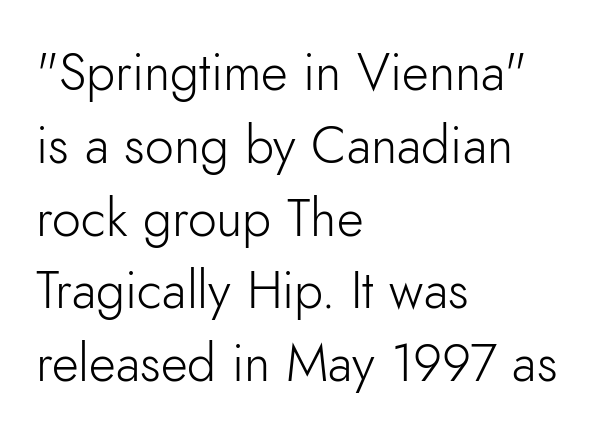
{"serif": "no", "italic": "no", "bold": "no", "weight": "light", "width": "normal", "stroke_contrast": "low", "x_height": "small", "monospaced": "no", "underline": "no", "align": "left", "line_spacing": "normal", "line_spacing_ratio": 1.4, "letter_spacing": "normal", "letter_spacing_em": 0.0, "glyph_px": 52}
